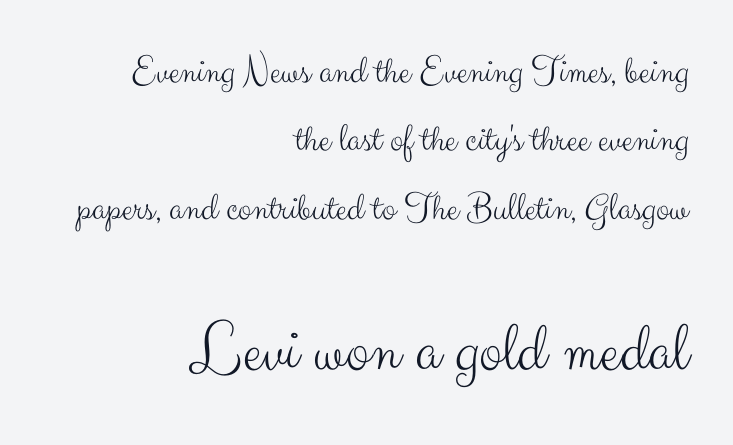
Q: Is the text bold? A: No.
Q: Is the text italic (slanted)? A: Yes.
Q: Is the typeface a serif or a sans-serif typeface? A: Sans-serif.
Q: Is the text underlined? A: No.
Q: How is the paragraph aligned? A: Right-aligned.
Q: Is the spacing between letters normal or unusually wide? A: Normal.
Q: Which block of text is set in a larger size, the first (top) or the second (bottom)? A: The second (bottom) one.
Q: Width (condensed, normal, or wide)? A: Normal.
Q: Stroke contrast? A: Medium.
Q: x-height? A: Small.
Q: Monospaced? A: No.
